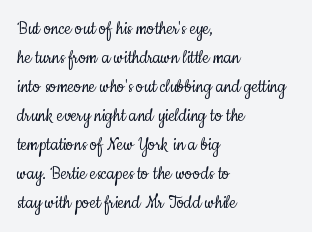
Letters rest on an invisible, unmarked baseline. Heaviness? Minimal to ordinary, like unemphasized prose. The rendering anchors every line to the left-hand side. The line-height multiplier appears to be the usual default.
